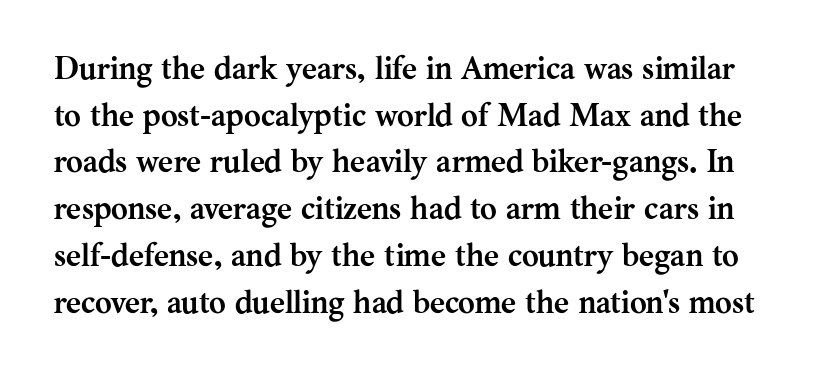
Q: Is the text bold? A: Yes.
Q: Is the text italic (slanted)? A: No, it is upright.
Q: Is the typeface a serif or a sans-serif typeface? A: Serif.
Q: Is the text underlined? A: No.
Q: Is the spacing between letters normal or unusually wide? A: Normal.
Q: Is the spacing between lines tight, normal or loose? A: Normal.
Q: Width (condensed, normal, or wide)? A: Normal.
Q: Stroke contrast? A: Medium.
Q: x-height? A: Medium.
Q: Monospaced? A: No.
